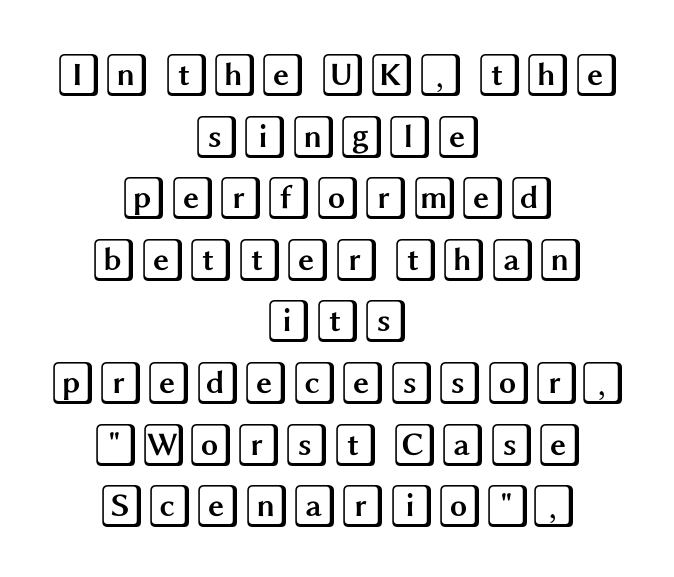
Q: Is the text italic (slanted)? A: No, it is upright.
Q: Is the text underlined? A: No.
Q: How is the paragraph aligned? A: Centered.
Q: Is the spacing between letters normal or unusually wide? A: Normal.
Q: Is the spacing between lines tight, normal or loose? A: Normal.
Q: Width (condensed, normal, or wide)? A: Wide.
Q: x-height? A: Large.
